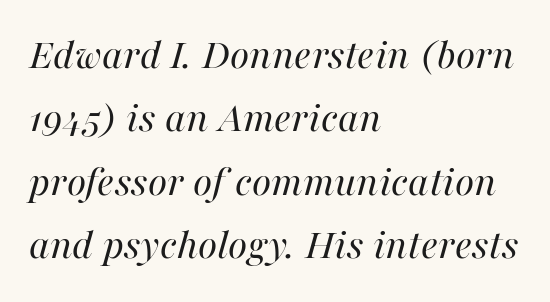
Quick note: underline off. These lines are rendered in a variable-pitch font. Caption: face not bold, strokes unweighted. Regarding leading, the lines here are spaced in the standard way. The ragged edge is on the right, which tells us the setting is flush left.
